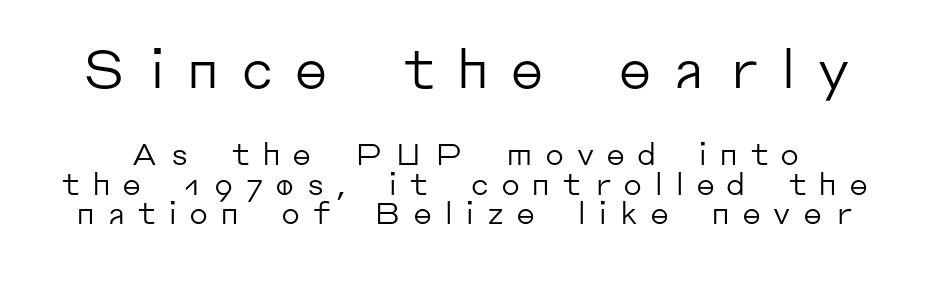
Q: Is the text bold? A: No.
Q: Is the text italic (slanted)? A: No, it is upright.
Q: Is the typeface a serif or a sans-serif typeface? A: Sans-serif.
Q: Is the text underlined? A: No.
Q: Is the spacing between letters normal or unusually wide? A: Unusually wide.
Q: Is the spacing between lines tight, normal or loose? A: Tight.
Q: Which block of text is set in a larger size, the first (top) or the second (bottom)? A: The first (top) one.
Q: Width (condensed, normal, or wide)? A: Normal.
Q: Stroke contrast? A: Low.
Q: x-height? A: Medium.
Q: Monospaced? A: No.
